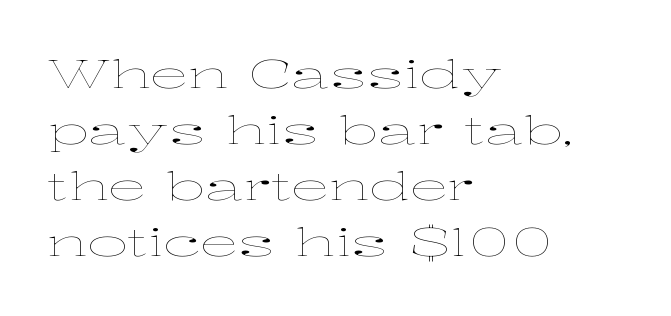
{"italic": "no", "bold": "no", "weight": "thin", "width": "wide", "stroke_contrast": "low", "x_height": "medium", "monospaced": "no", "underline": "no", "align": "left", "line_spacing": "normal", "line_spacing_ratio": 1.44, "letter_spacing": "normal", "letter_spacing_em": 0.0, "glyph_px": 39}
